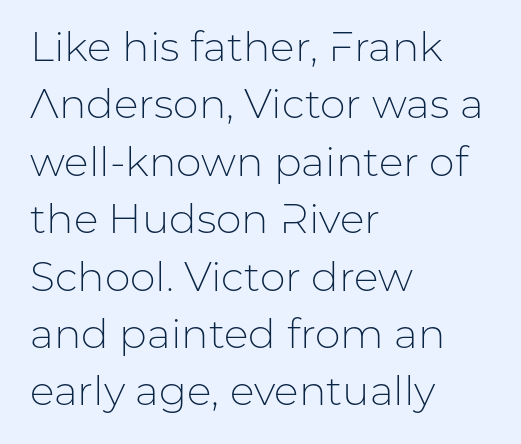
The letterforms sit at book weight or below. Inter-character spacing is left at the font's built-in metrics. This is the regular roman posture of the typeface. This is sans-serif lettering, the kind often seen on screens and signage. Descenders are the only things crossing below the line.
